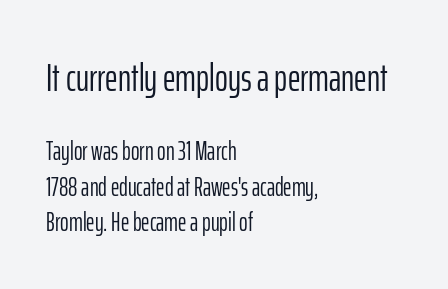
Tracking here is standard; glyphs follow each other at the usual distance. The specimen reads as upright at a glance. Note the varied advance widths — an 'i' is clearly narrower than an 'm'. Visually the block forms a straight wall on the left and a jagged coastline on the right. The area under the type is left untouched. Vertically, the passage feels balanced, rows spaced as you'd expect.
